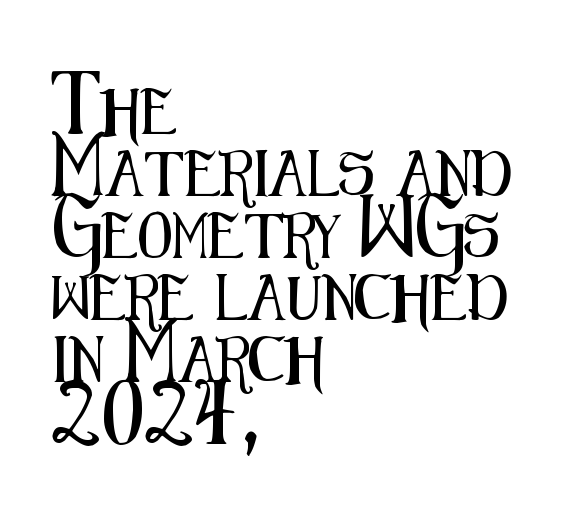
Spacing verdict: proportional, widths tailored to each character. The space beneath each line is pristine and unruled. Layout note: lines flush left. There is no visible air inserted between adjacent glyphs. Horizontal bands of white between lines are of average thickness.
